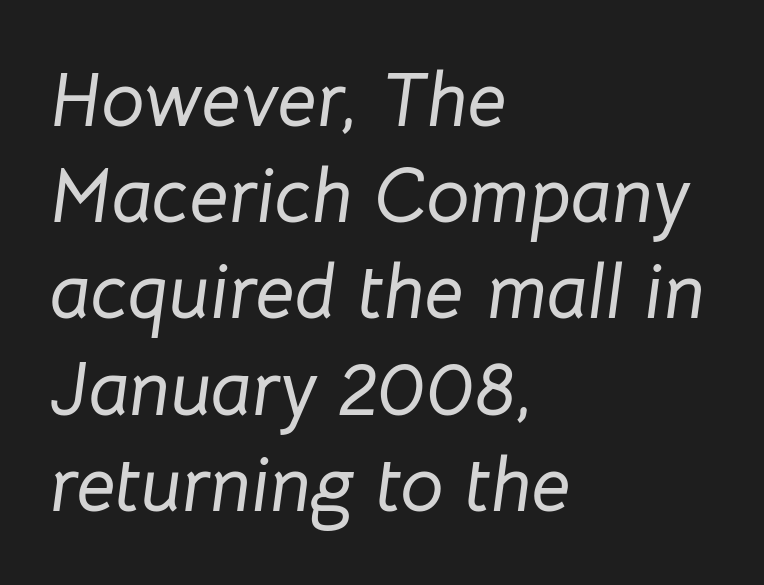
{"italic": "yes", "lean": "right", "slant_degrees": 8, "width": "normal", "stroke_contrast": "low", "x_height": "medium", "monospaced": "no", "underline": "no", "align": "left", "line_spacing": "normal", "line_spacing_ratio": 1.25, "letter_spacing": "normal", "letter_spacing_em": 0.0, "glyph_px": 77}
